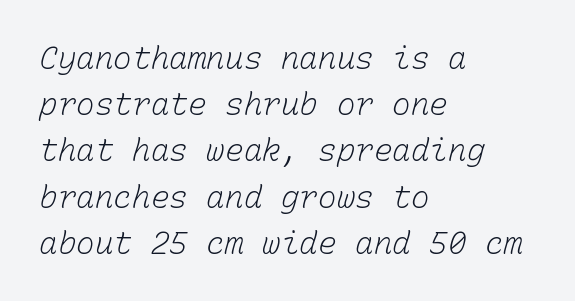
Rule under the text: the space is simply empty. Every character here occupies the same horizontal width, giving the sample a typewriter-like rhythm. Reading down the column, the eye jumps a familiar distance to each next line. The rendering keeps characters at their native spacing. The paragraph has a hard left edge and a soft right edge.
